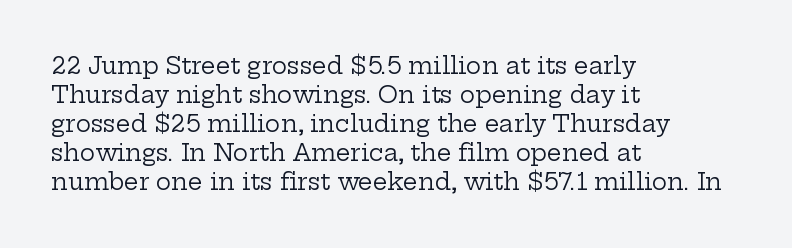
The image shows 23 px text type, upright; set left-aligned, normal line spacing (1.26x), normal letter spacing, not underlined.
